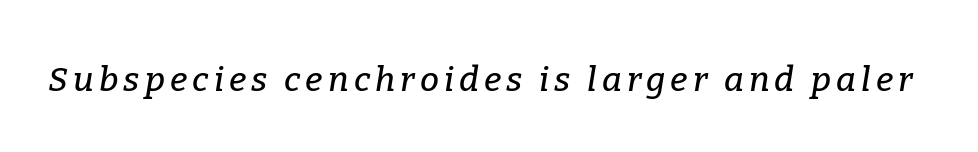
Q: Is the text italic (slanted)? A: Yes, it leans right by about 9 degrees.
Q: Is the typeface a serif or a sans-serif typeface? A: Serif.
Q: Is the text underlined? A: No.
Q: Width (condensed, normal, or wide)? A: Normal.
Q: Stroke contrast? A: Low.
Q: x-height? A: Medium.
Q: Monospaced? A: No.
